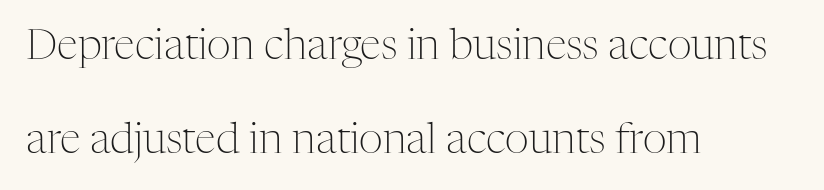
Q: Is the text bold? A: No.
Q: Is the text italic (slanted)? A: No, it is upright.
Q: Is the typeface a serif or a sans-serif typeface? A: Serif.
Q: Is the text underlined? A: No.
Q: How is the paragraph aligned? A: Left-aligned.
Q: Is the spacing between letters normal or unusually wide? A: Normal.
Q: Is the spacing between lines tight, normal or loose? A: Loose.
Q: Width (condensed, normal, or wide)? A: Normal.
Q: Stroke contrast? A: Medium.
Q: x-height? A: Medium.
Q: Monospaced? A: No.
